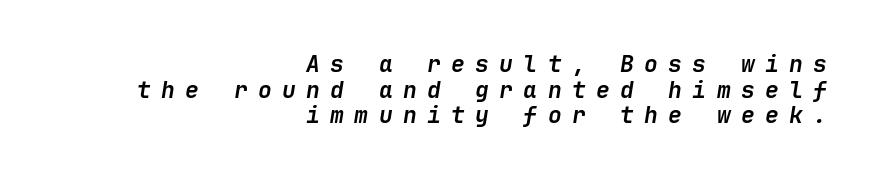
Q: Is the text bold? A: Yes.
Q: Is the text italic (slanted)? A: Yes, it leans right by about 9 degrees.
Q: Is the text underlined? A: No.
Q: How is the paragraph aligned? A: Right-aligned.
Q: Is the spacing between letters normal or unusually wide? A: Unusually wide.
Q: Is the spacing between lines tight, normal or loose? A: Tight.
